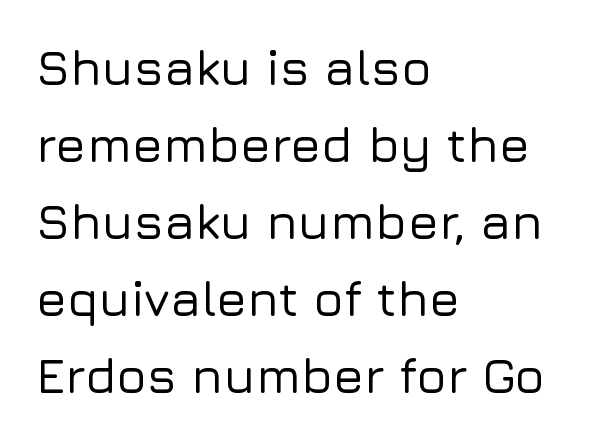
The image shows 50 px sans-serif type, upright; set left-aligned, normal line spacing (1.54x), normal letter spacing, not underlined; low stroke contrast and a medium x-height.
